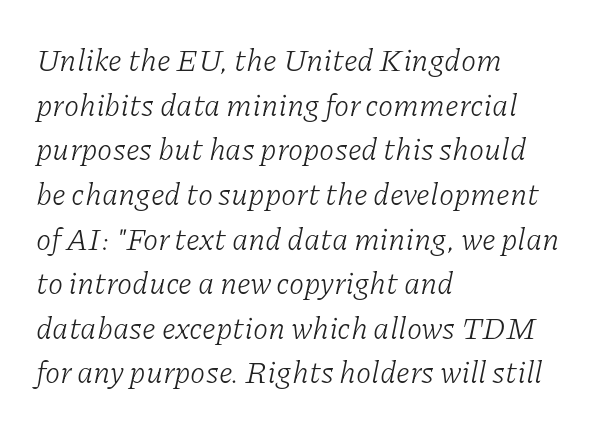
The image shows 31 px light serif type, italic (leaning right); set left-aligned, normal line spacing (1.44x), normal letter spacing, not underlined; low stroke contrast and a medium x-height.
